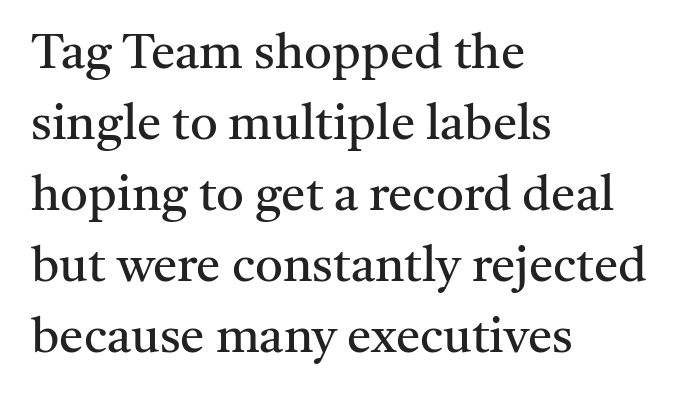
When letters stand straight like this, we call the style roman or upright. The typesetter chose a ragged-right arrangement here. The area under the type is left untouched. The passage shown is typeset with a serif family. The letters advance in unequal steps, a hallmark of proportional type.
